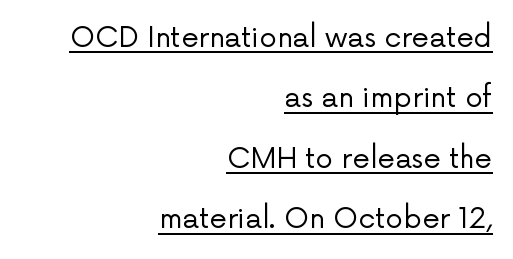
{"serif": "no", "italic": "no", "bold": "no", "weight": "regular", "width": "normal", "stroke_contrast": "low", "x_height": "medium", "monospaced": "no", "underline": "yes", "align": "right", "line_spacing": "loose", "line_spacing_ratio": 2.16, "letter_spacing": "normal", "letter_spacing_em": 0.0, "glyph_px": 28}
